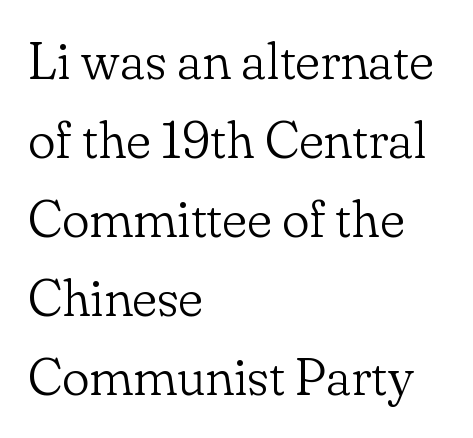
{"serif": "yes", "italic": "no", "bold": "no", "weight": "light", "width": "normal", "stroke_contrast": "low", "x_height": "small", "monospaced": "no", "underline": "no", "align": "left", "line_spacing": "normal", "line_spacing_ratio": 1.52, "letter_spacing": "normal", "letter_spacing_em": 0.0, "glyph_px": 52}
